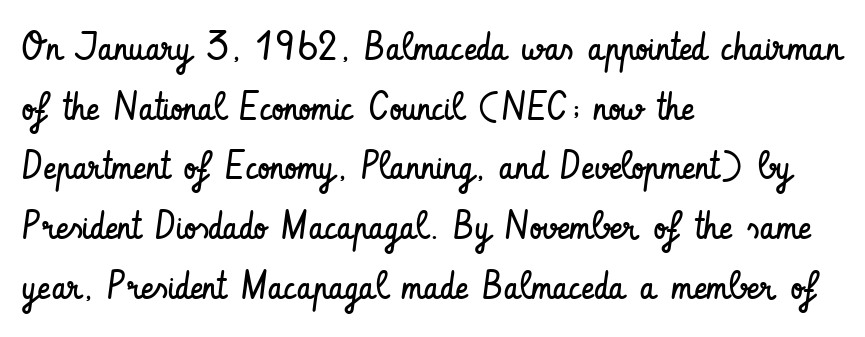
These lines are rendered in a variable-pitch font. No extra tracking has been applied to these lines. The characters display no serif detailing; their extremities are plain. Reading down the block, your eye returns to a fixed left position each line.
